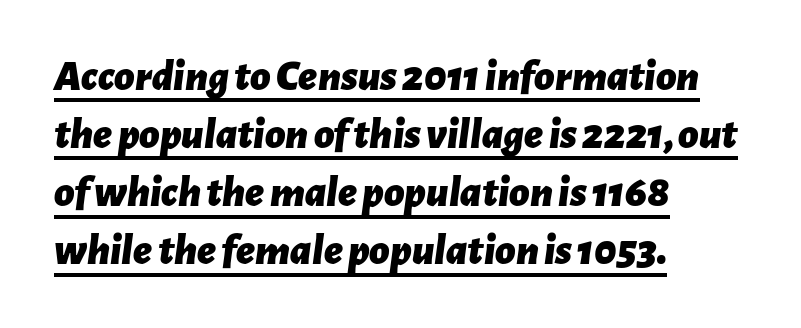
{"italic": "yes", "lean": "right", "slant_degrees": 7, "bold": "yes", "weight": "bold", "width": "normal", "stroke_contrast": "low", "x_height": "medium", "monospaced": "no", "underline": "yes", "align": "left", "line_spacing": "normal", "line_spacing_ratio": 1.32, "letter_spacing": "normal", "letter_spacing_em": 0.0, "glyph_px": 44}
